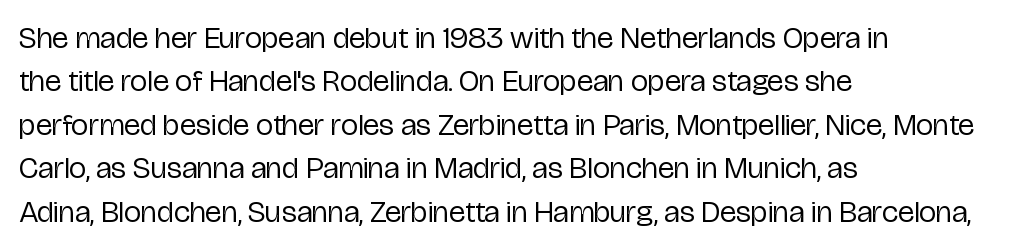
Heaviness? Minimal to ordinary, like unemphasized prose. This sample has the flowing, uneven cadence of proportional lettering. Alignment: flush left. Ascenders rise straight up at ninety degrees. The type family on display is of the sans-serif kind. Baseline-to-baseline distance is the conventional proportion of letter height.
